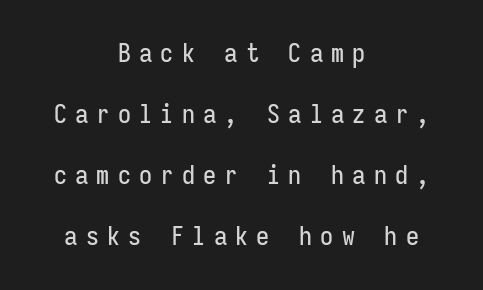
The image shows 26 px text type, upright; set centered, loose line spacing (2.35x), unusually wide letter spacing (+0.32 em), not underlined.
